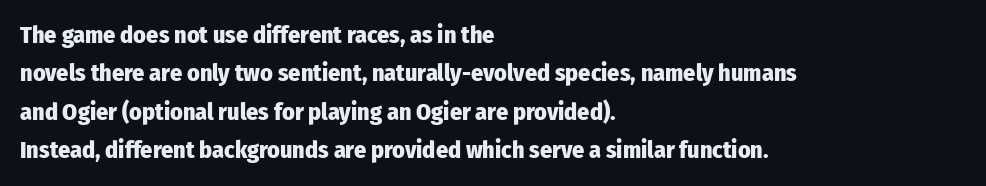
Q: Is the text bold? A: Yes.
Q: Is the text italic (slanted)? A: No, it is upright.
Q: Is the text underlined? A: No.
Q: How is the paragraph aligned? A: Left-aligned.
Q: Is the spacing between letters normal or unusually wide? A: Normal.
Q: Is the spacing between lines tight, normal or loose? A: Normal.
